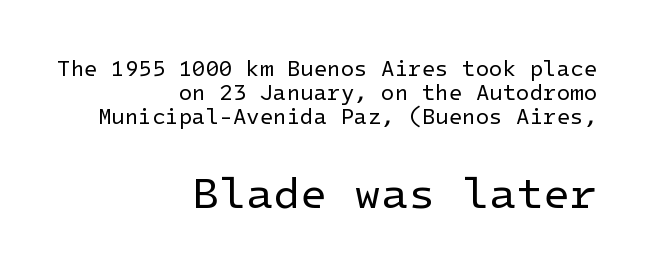
{"serif": "no", "italic": "no", "bold": "no", "weight": "regular", "width": "normal", "stroke_contrast": "low", "x_height": "medium", "underline": "no", "align": "right", "line_spacing": "tight", "line_spacing_ratio": 1.1, "letter_spacing": "normal", "letter_spacing_em": 0.0, "larger_block": "second", "size_ratio": 2.0, "glyph_px": 44}
